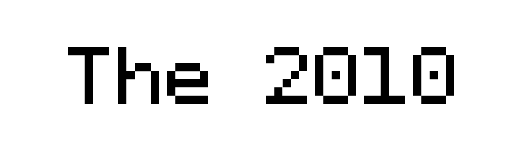
The image shows 74 px sans-serif type, upright, monospaced; set normal letter spacing, not underlined; medium stroke contrast and a medium x-height.
